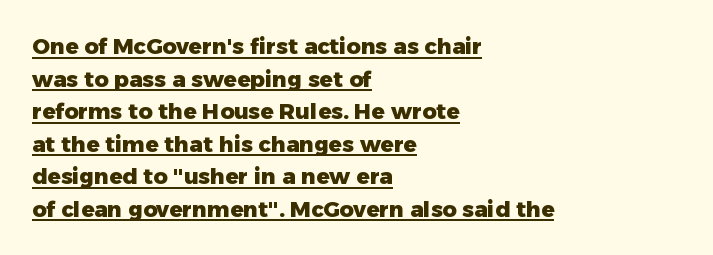
{"italic": "no", "bold": "yes", "underline": "yes", "align": "left", "line_spacing": "normal", "line_spacing_ratio": 1.48, "letter_spacing": "normal", "letter_spacing_em": 0.0, "glyph_px": 22}
